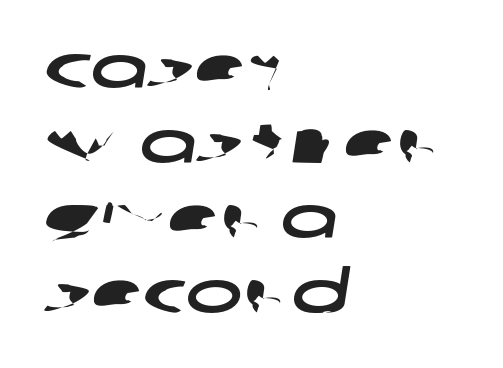
{"serif": "no", "width": "wide", "stroke_contrast": "low", "x_height": "large", "monospaced": "no", "underline": "no", "align": "left", "line_spacing": "normal", "line_spacing_ratio": 1.25, "letter_spacing": "normal", "letter_spacing_em": 0.0, "glyph_px": 60}
